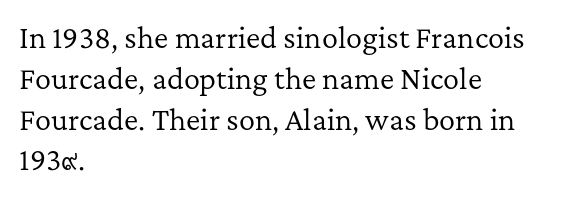
{"italic": "no", "bold": "no", "underline": "no", "align": "left", "line_spacing": "normal", "line_spacing_ratio": 1.51, "letter_spacing": "normal", "letter_spacing_em": 0.0, "glyph_px": 27}
